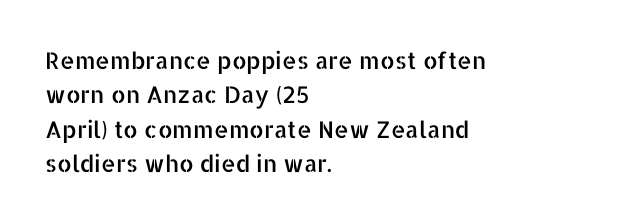
{"italic": "no", "underline": "no", "align": "left", "line_spacing": "normal", "line_spacing_ratio": 1.5, "letter_spacing": "normal", "letter_spacing_em": 0.0, "glyph_px": 23}
